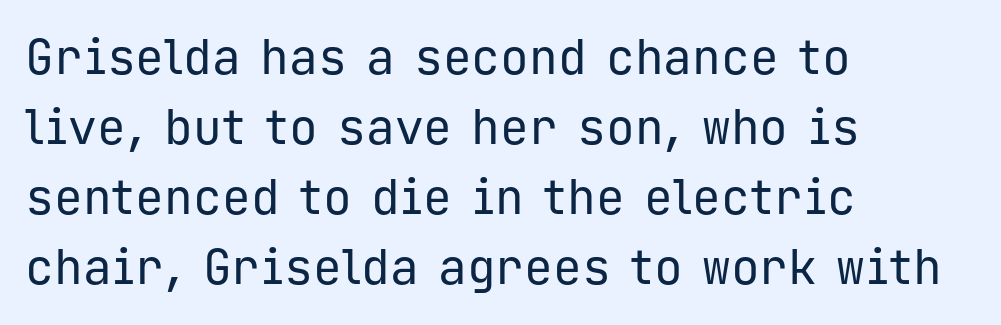
The image shows 48 px regular-weight sans-serif type, upright, monospaced; set left-aligned, normal line spacing (1.46x), normal letter spacing, not underlined; low stroke contrast and a medium x-height.
